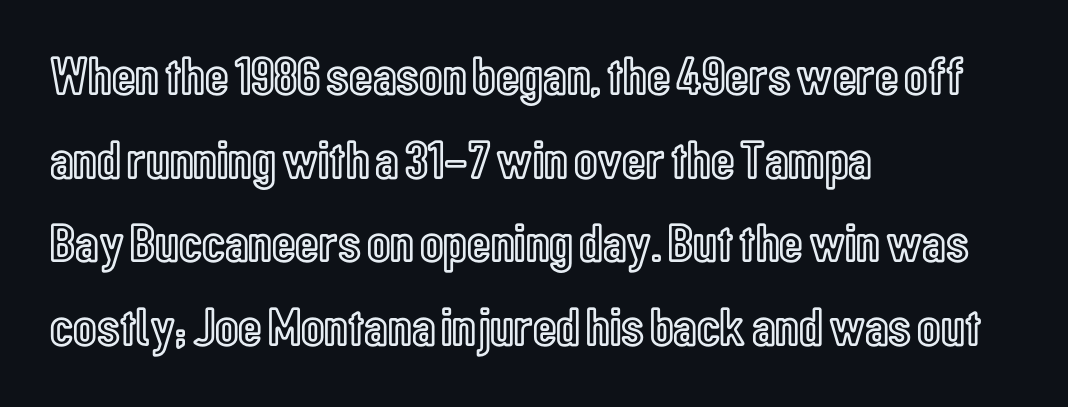
{"italic": "no", "width": "condensed", "x_height": "medium", "monospaced": "no", "underline": "no", "align": "left", "line_spacing": "normal", "line_spacing_ratio": 1.55, "letter_spacing": "normal", "letter_spacing_em": 0.0, "glyph_px": 54}
